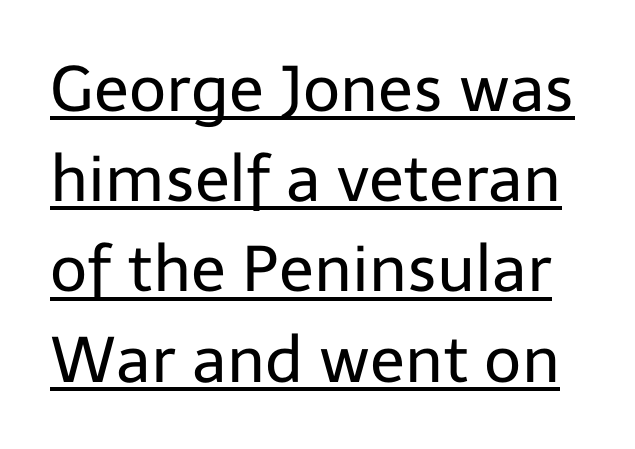
The image shows 64 px regular-weight sans-serif type, upright; set normal line spacing (1.41x), normal letter spacing, underlined; low stroke contrast and a medium x-height.
